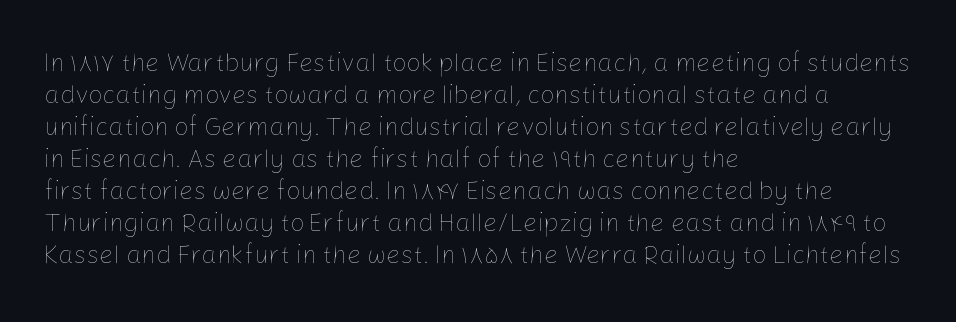
Glance below the letters and you will spot only blank space. The weight tops out at a normal text grade. Teacher's note: observe the even left margin — that is flush-left alignment. Interline gaps are of average width in this sample. In terms of posture, this sample is upright.
